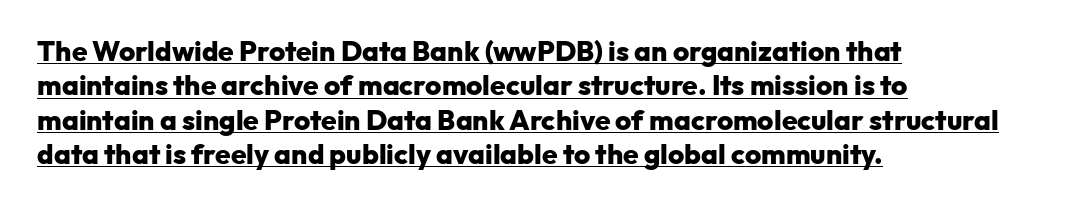
The image shows 28 px heavy sans-serif type, upright; set left-aligned, line spacing 1.23x, normal letter spacing, underlined; low stroke contrast and a medium x-height.
